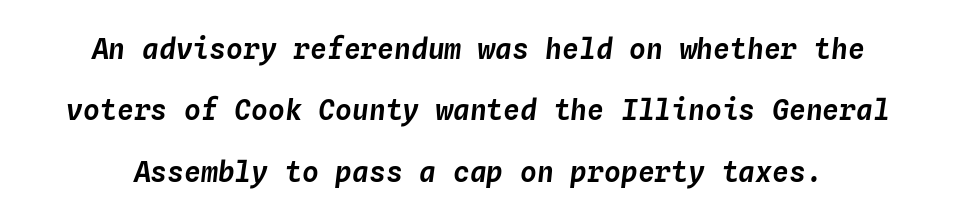
Q: Is the text italic (slanted)? A: Yes, it leans right by about 4 degrees.
Q: Is the text underlined? A: No.
Q: Is the spacing between letters normal or unusually wide? A: Normal.
Q: Is the spacing between lines tight, normal or loose? A: Loose.
Q: Width (condensed, normal, or wide)? A: Normal.
Q: Stroke contrast? A: Low.
Q: x-height? A: Medium.
Q: Monospaced? A: Yes.
